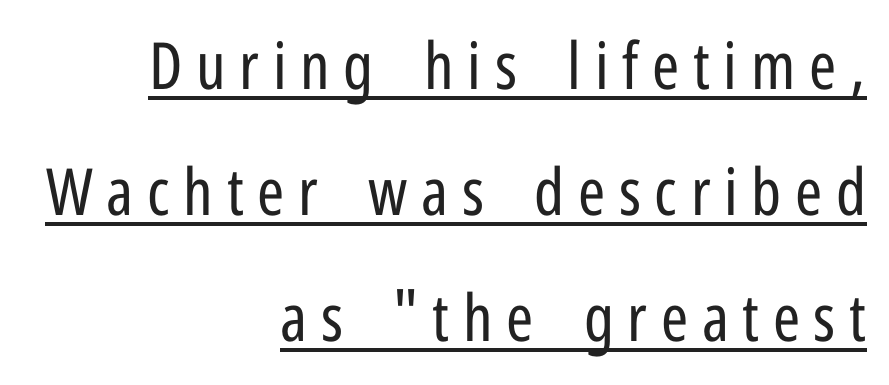
Do the characters align in a grid? No, the font is proportional. Visually the block forms a straight wall on the right and a jagged coastline on the left. Stems and bowls with no extra thickness — not bold. How are the letters spaced? Widely, with obvious added tracking.
